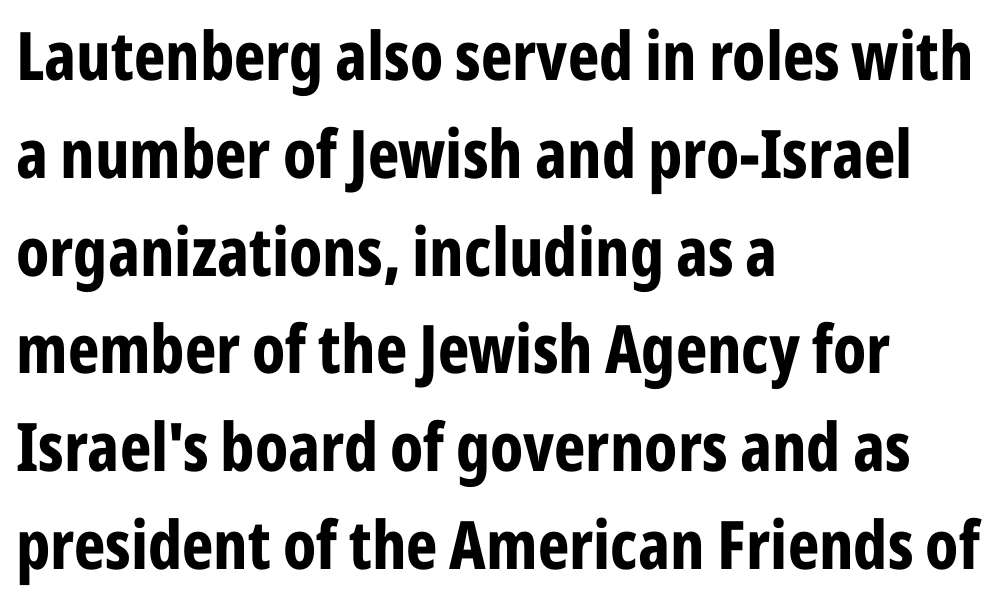
{"serif": "no", "italic": "no", "bold": "yes", "weight": "bold", "width": "condensed", "stroke_contrast": "low", "x_height": "medium", "monospaced": "no", "underline": "no", "align": "left", "line_spacing": "normal", "line_spacing_ratio": 1.46, "letter_spacing": "normal", "letter_spacing_em": 0.0, "glyph_px": 67}
